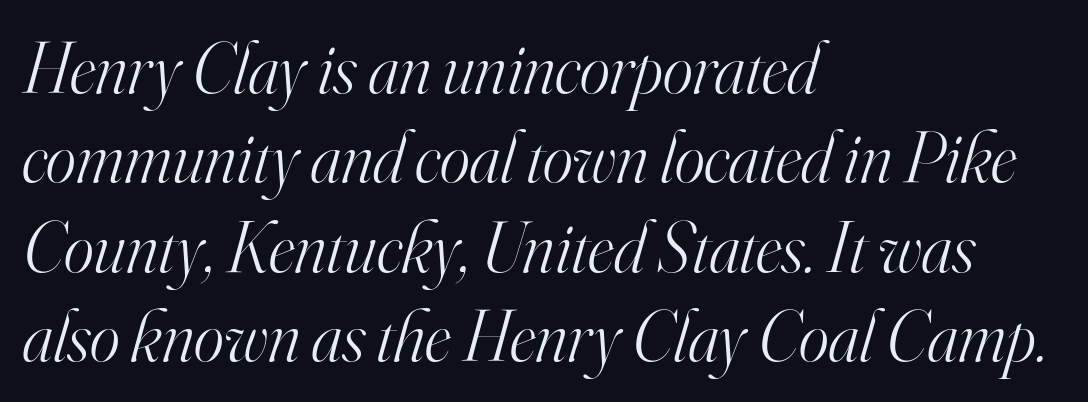
The image shows 72 px light serif type, italic (leaning right); set left-aligned, line spacing 1.24x, normal letter spacing, not underlined; high stroke contrast and a small x-height.
